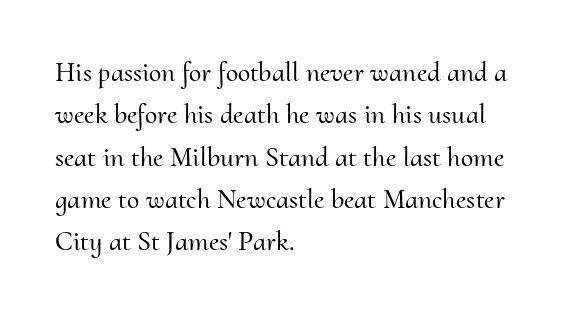
{"serif": "yes", "italic": "no", "width": "normal", "stroke_contrast": "medium", "x_height": "small", "monospaced": "no", "underline": "no", "align": "left", "line_spacing": "normal", "line_spacing_ratio": 1.51, "letter_spacing": "normal", "letter_spacing_em": 0.0, "glyph_px": 28}
